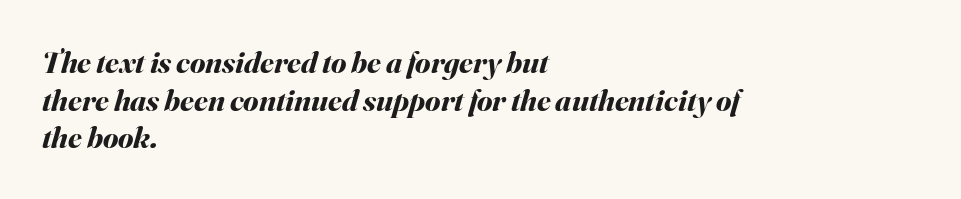
Short note: letters normally spaced. Characters are canted at an angle relative to the baseline's perpendicular. A classic flush-left, rag-right setting is used for this passage. Here the designer chose a conventional face with non-uniform glyph widths.
